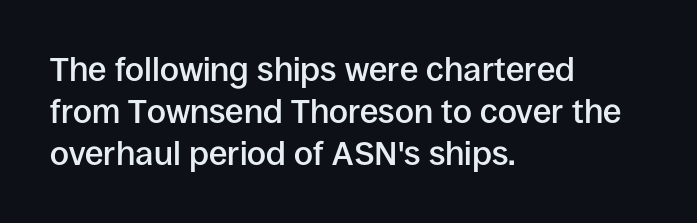
{"serif": "no", "italic": "no", "bold": "semi", "weight": "semibold", "width": "normal", "stroke_contrast": "low", "x_height": "large", "monospaced": "no", "underline": "no", "align": "left", "line_spacing": "normal", "line_spacing_ratio": 1.27, "letter_spacing": "normal", "letter_spacing_em": 0.0, "glyph_px": 33}
